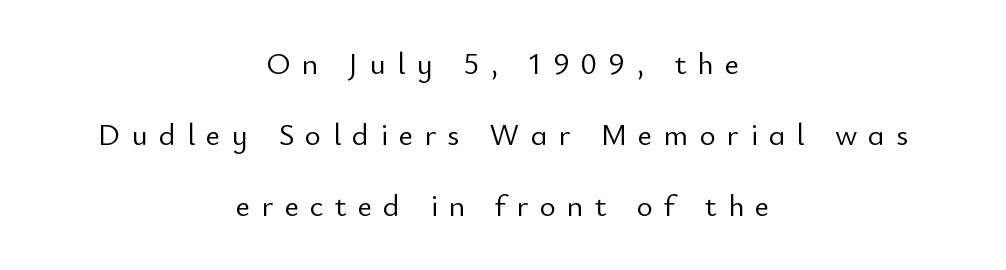
Q: Is the text bold? A: No.
Q: Is the text italic (slanted)? A: No, it is upright.
Q: Is the typeface a serif or a sans-serif typeface? A: Sans-serif.
Q: Is the text underlined? A: No.
Q: How is the paragraph aligned? A: Centered.
Q: Is the spacing between letters normal or unusually wide? A: Unusually wide.
Q: Is the spacing between lines tight, normal or loose? A: Loose.
Q: Width (condensed, normal, or wide)? A: Normal.
Q: Stroke contrast? A: Low.
Q: x-height? A: Small.
Q: Monospaced? A: No.
